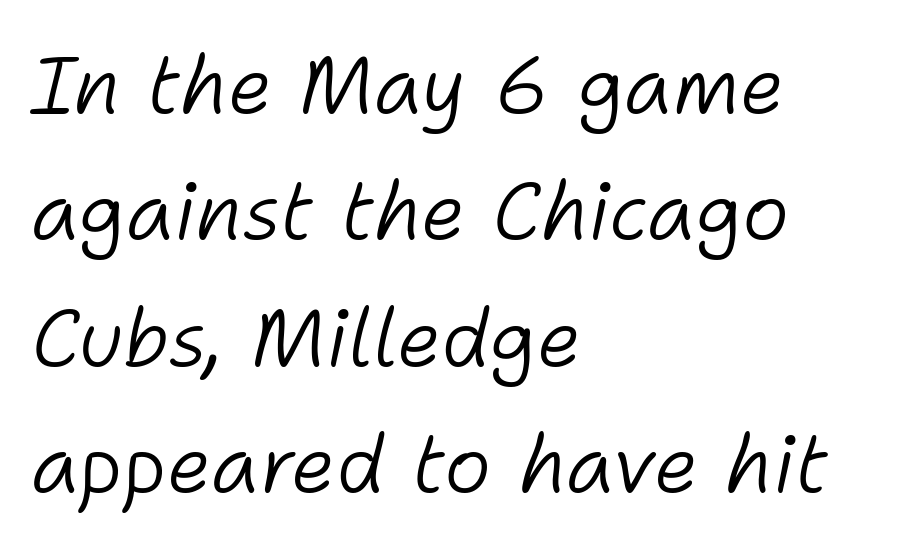
Q: Is the text bold? A: No.
Q: Is the text italic (slanted)? A: Yes, it leans right by about 11 degrees.
Q: Is the text underlined? A: No.
Q: How is the paragraph aligned? A: Left-aligned.
Q: Is the spacing between letters normal or unusually wide? A: Normal.
Q: Is the spacing between lines tight, normal or loose? A: Normal.
Q: Width (condensed, normal, or wide)? A: Normal.
Q: Stroke contrast? A: Low.
Q: x-height? A: Medium.
Q: Monospaced? A: No.
